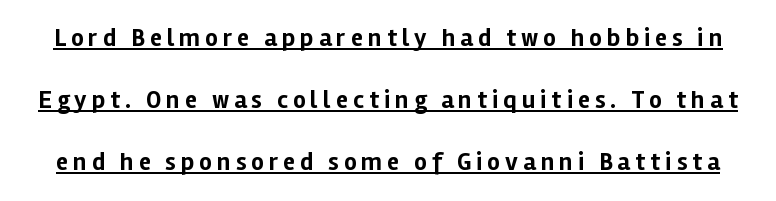
{"italic": "no", "bold": "yes", "underline": "yes", "line_spacing": "loose", "line_spacing_ratio": 2.49, "letter_spacing": "wide", "letter_spacing_em": 0.2, "glyph_px": 25}
